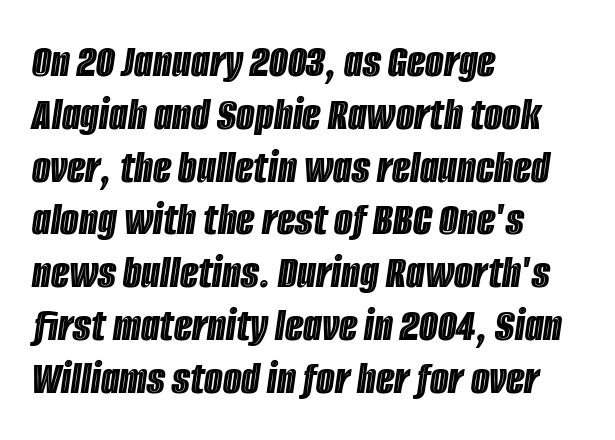
The image shows 48 px condensed type, italic (leaning right); set left-aligned, tight line spacing (1.1x), normal letter spacing, not underlined; a large x-height.
